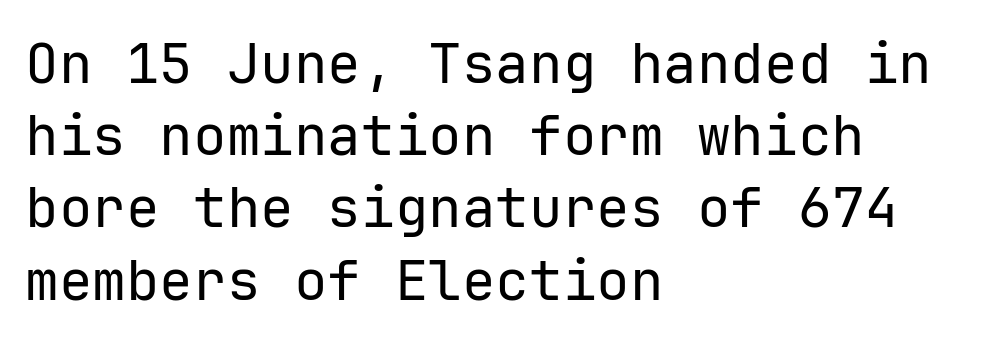
Q: Is the text bold? A: No.
Q: Is the text italic (slanted)? A: No, it is upright.
Q: Is the typeface a serif or a sans-serif typeface? A: Sans-serif.
Q: Is the text underlined? A: No.
Q: How is the paragraph aligned? A: Left-aligned.
Q: Is the spacing between letters normal or unusually wide? A: Normal.
Q: Is the spacing between lines tight, normal or loose? A: Normal.
Q: Width (condensed, normal, or wide)? A: Normal.
Q: Stroke contrast? A: Low.
Q: x-height? A: Medium.
Q: Monospaced? A: Yes.
